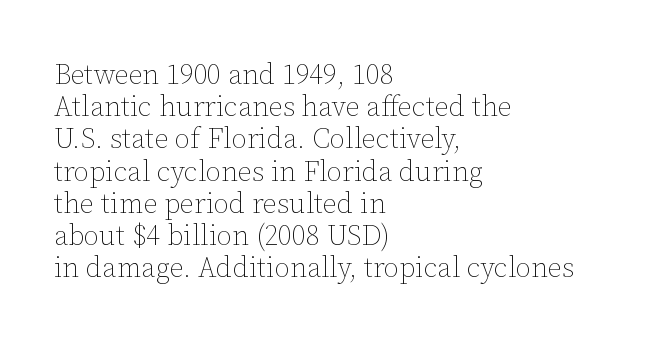
Q: Is the text bold? A: No.
Q: Is the text italic (slanted)? A: No, it is upright.
Q: Is the text underlined? A: No.
Q: How is the paragraph aligned? A: Left-aligned.
Q: Is the spacing between letters normal or unusually wide? A: Normal.
Q: Is the spacing between lines tight, normal or loose? A: Tight.
Q: Width (condensed, normal, or wide)? A: Normal.
Q: Stroke contrast? A: Low.
Q: x-height? A: Medium.
Q: Monospaced? A: No.
